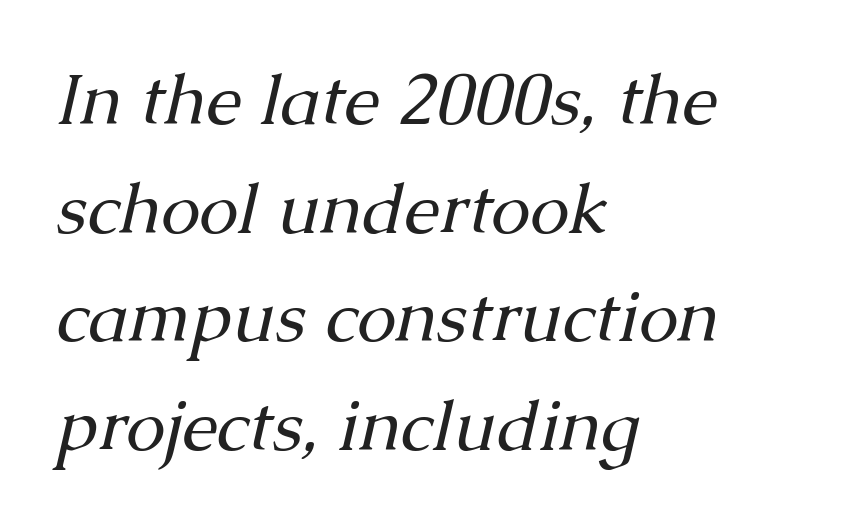
How are the letters spaced? Ordinarily, with no added tracking. The rendering uses a moderate line-height, typical for paragraphs. Stems here are at most as thick as an everyday book face. Is this a fixed-width face? No — the glyphs have proportional, varying widths.
